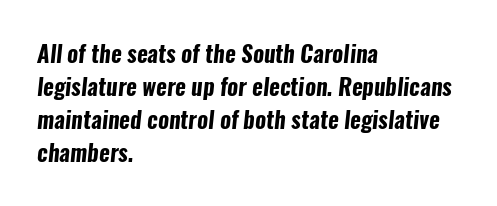
{"bold": "yes", "underline": "no", "align": "left", "line_spacing": "normal", "line_spacing_ratio": 1.43, "letter_spacing": "normal", "letter_spacing_em": 0.0, "glyph_px": 23}
